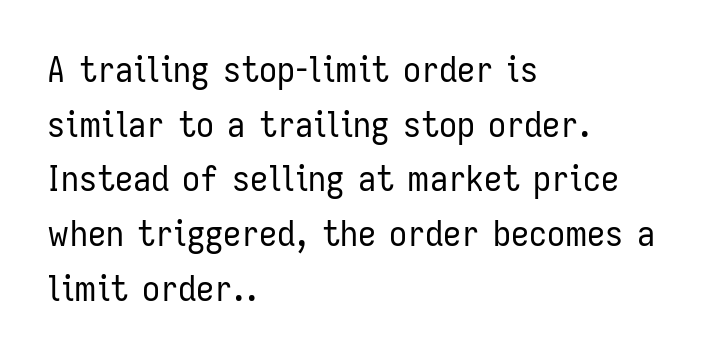
{"serif": "no", "italic": "no", "bold": "no", "weight": "regular", "width": "condensed", "stroke_contrast": "low", "x_height": "medium", "monospaced": "no", "underline": "no", "align": "left", "line_spacing": "normal", "line_spacing_ratio": 1.52, "letter_spacing": "normal", "letter_spacing_em": 0.0, "glyph_px": 36}
